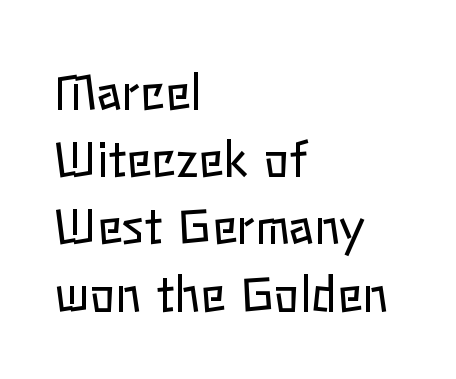
{"italic": "no", "bold": "no", "weight": "regular", "width": "normal", "stroke_contrast": "low", "x_height": "medium", "monospaced": "no", "underline": "no", "align": "left", "line_spacing": "normal", "line_spacing_ratio": 1.43, "letter_spacing": "normal", "letter_spacing_em": 0.0, "glyph_px": 47}
